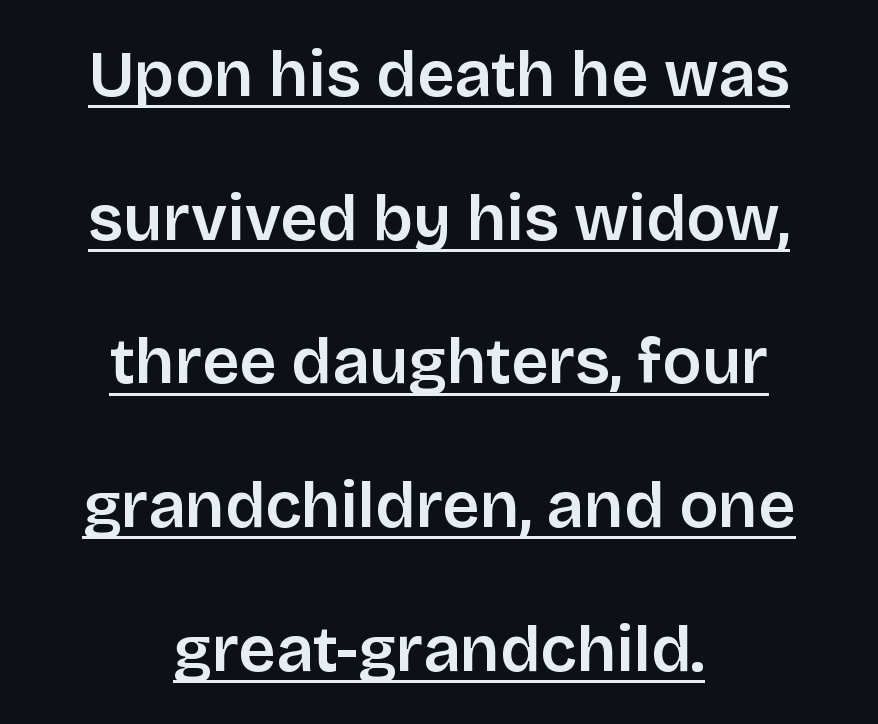
{"serif": "no", "italic": "no", "width": "normal", "stroke_contrast": "low", "x_height": "large", "monospaced": "no", "underline": "yes", "align": "center", "line_spacing": "loose", "line_spacing_ratio": 2.21, "letter_spacing": "normal", "letter_spacing_em": 0.0, "glyph_px": 65}
